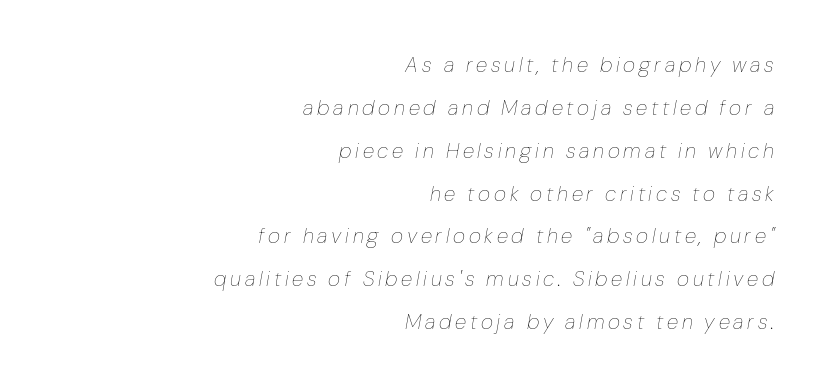
The image shows 21 px text type, italic (leaning right); set right-aligned, loose line spacing (2.04x), not underlined.
